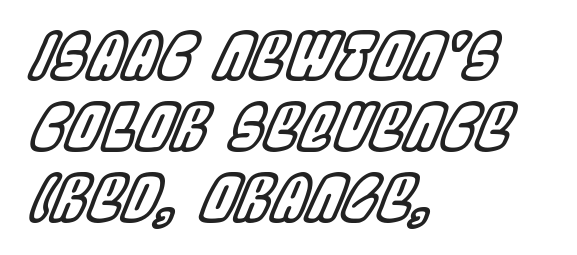
Q: Is the text italic (slanted)? A: Yes, it leans right by about 22 degrees.
Q: Is the text underlined? A: No.
Q: How is the paragraph aligned? A: Left-aligned.
Q: Is the spacing between letters normal or unusually wide? A: Normal.
Q: Is the spacing between lines tight, normal or loose? A: Tight.
Q: Width (condensed, normal, or wide)? A: Condensed.
Q: x-height? A: Large.
Q: Monospaced? A: No.
